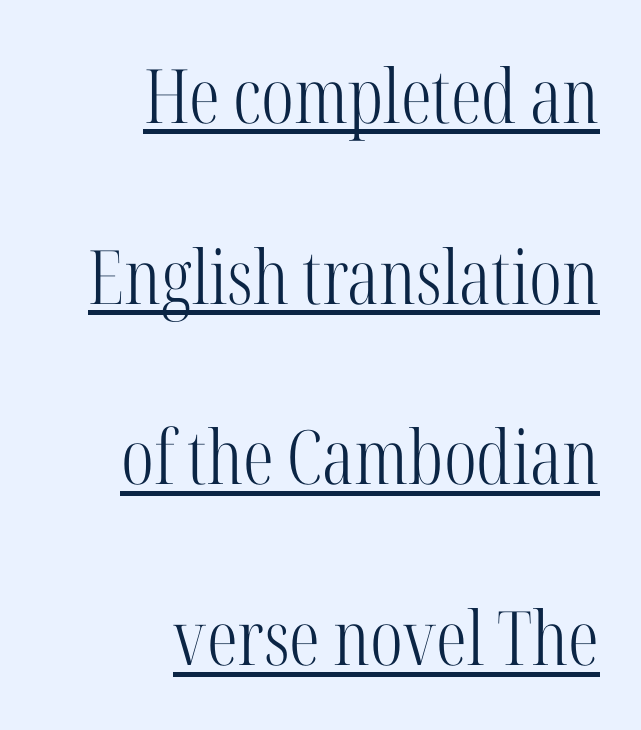
Q: Is the text bold? A: No.
Q: Is the text italic (slanted)? A: No, it is upright.
Q: Is the typeface a serif or a sans-serif typeface? A: Serif.
Q: Is the text underlined? A: Yes.
Q: How is the paragraph aligned? A: Right-aligned.
Q: Is the spacing between letters normal or unusually wide? A: Normal.
Q: Is the spacing between lines tight, normal or loose? A: Loose.
Q: Width (condensed, normal, or wide)? A: Condensed.
Q: Stroke contrast? A: High.
Q: x-height? A: Medium.
Q: Monospaced? A: No.
